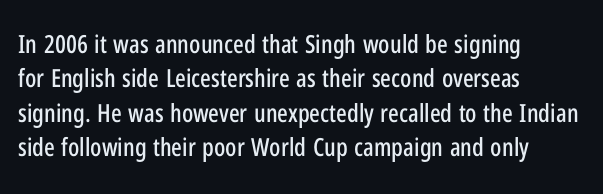
The image shows 25 px text type, upright; set left-aligned, normal line spacing (1.38x), normal letter spacing, not underlined.
